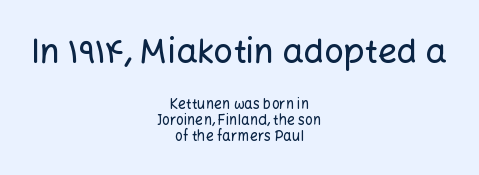
{"serif": "no", "italic": "no", "width": "normal", "stroke_contrast": "low", "x_height": "medium", "monospaced": "no", "underline": "no", "align": "center", "line_spacing_ratio": 1.16, "letter_spacing": "normal", "letter_spacing_em": 0.0, "larger_block": "first", "size_ratio": 2.43, "glyph_px": 34}
